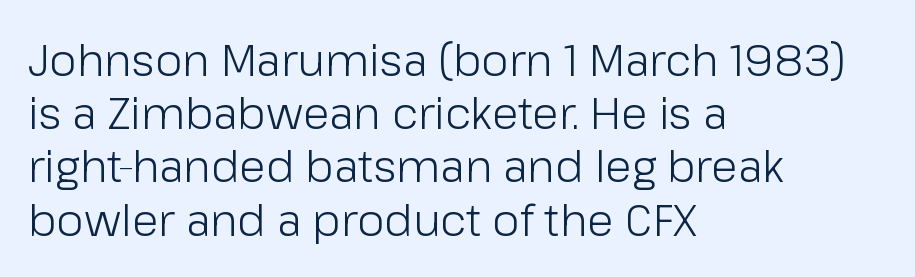
Q: Is the text bold? A: No.
Q: Is the text italic (slanted)? A: No, it is upright.
Q: Is the typeface a serif or a sans-serif typeface? A: Sans-serif.
Q: Is the text underlined? A: No.
Q: How is the paragraph aligned? A: Left-aligned.
Q: Is the spacing between letters normal or unusually wide? A: Normal.
Q: Width (condensed, normal, or wide)? A: Normal.
Q: Stroke contrast? A: Low.
Q: x-height? A: Medium.
Q: Monospaced? A: No.
